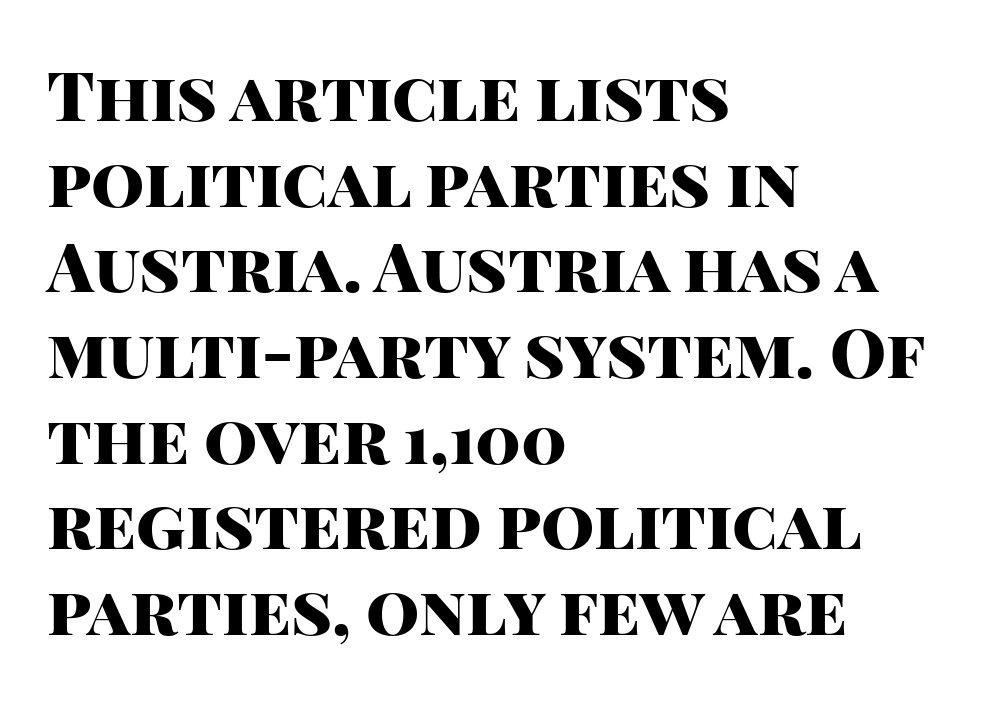
The lines in this sample share a left origin and differ only in where they stop. These lines are composed in type without serifs. Does the weight exceed regular? Yes, all the way to bold. A typesetter would call this proportional, since set widths differ per character.
